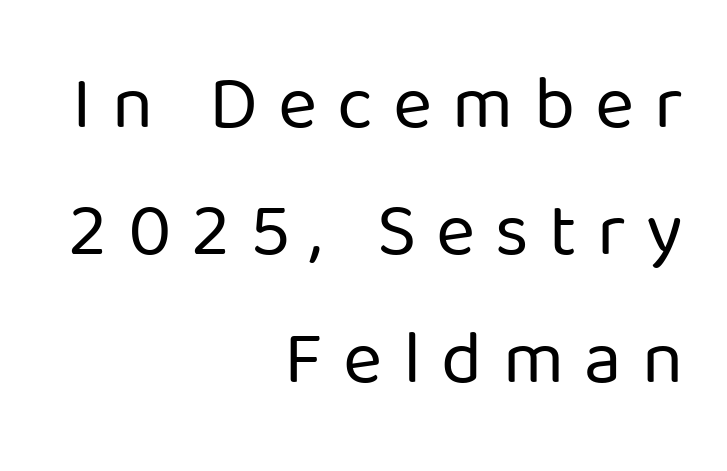
The designer went with a sans here, leaving each stem footless. Spacing verdict: proportional, widths tailored to each character. Does the copy run flush right? Yes — the right margin is perfectly even. Nope, not italic — everything's standing straight.
